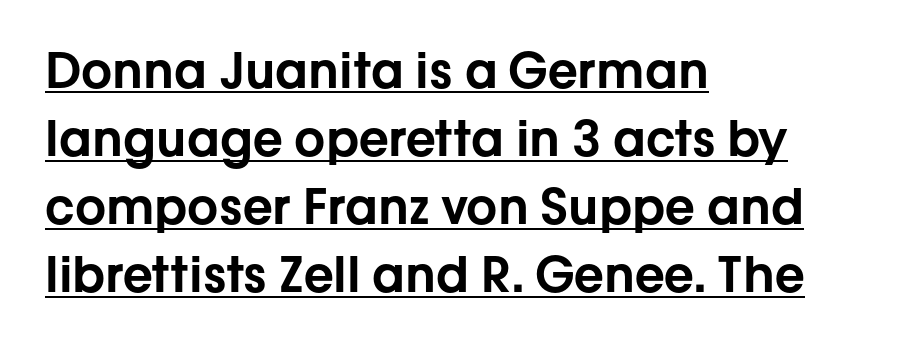
The image shows 49 px sans-serif type, upright; set left-aligned, normal line spacing (1.39x), normal letter spacing, underlined; low stroke contrast and a medium x-height.
